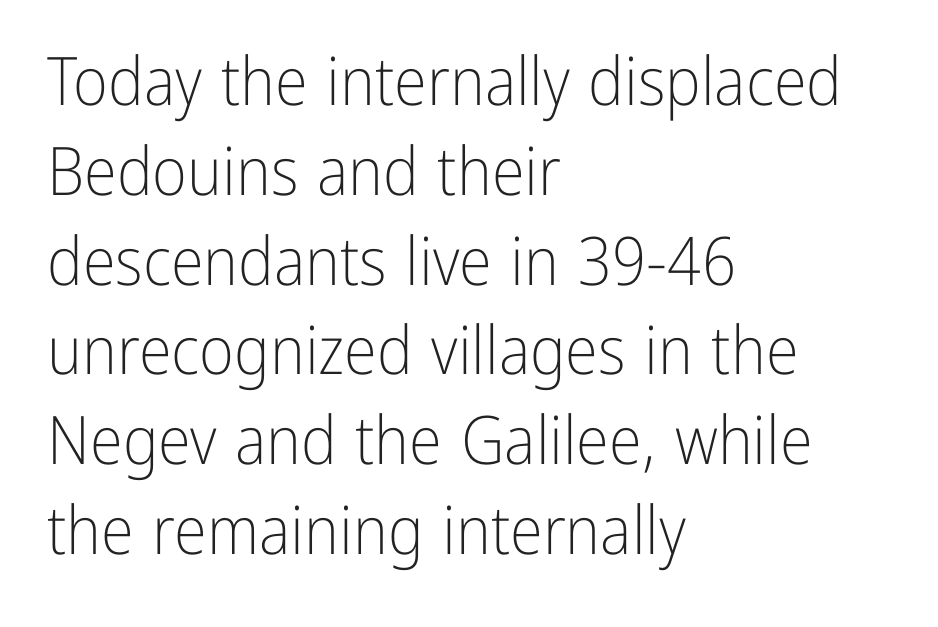
{"serif": "no", "italic": "no", "bold": "no", "weight": "light", "width": "condensed", "stroke_contrast": "low", "x_height": "medium", "monospaced": "no", "underline": "no", "align": "left", "line_spacing": "normal", "line_spacing_ratio": 1.34, "letter_spacing": "normal", "letter_spacing_em": 0.0, "glyph_px": 67}
